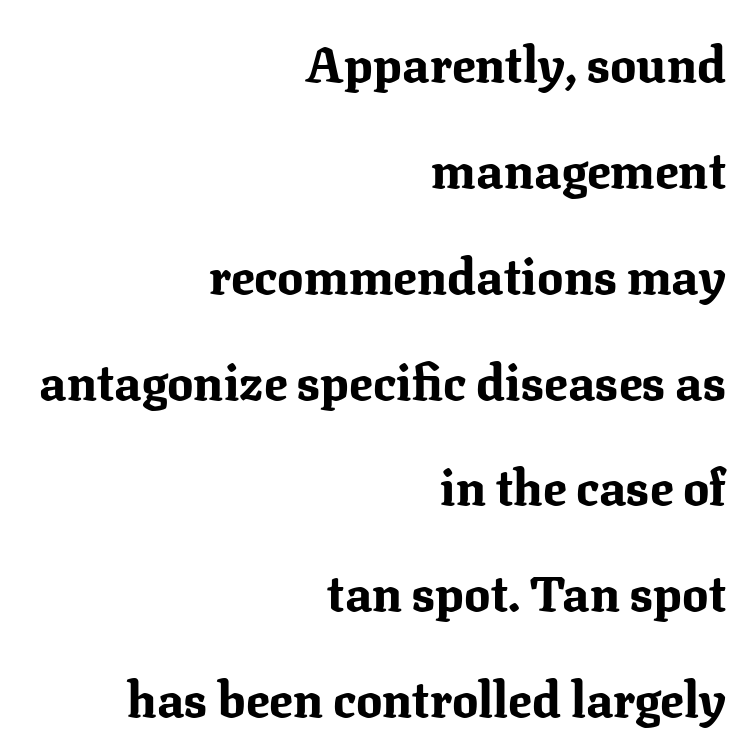
Q: Is the text bold? A: Yes.
Q: Is the text italic (slanted)? A: No, it is upright.
Q: Is the typeface a serif or a sans-serif typeface? A: Serif.
Q: Is the text underlined? A: No.
Q: How is the paragraph aligned? A: Right-aligned.
Q: Is the spacing between letters normal or unusually wide? A: Normal.
Q: Is the spacing between lines tight, normal or loose? A: Loose.
Q: Width (condensed, normal, or wide)? A: Normal.
Q: Stroke contrast? A: Medium.
Q: x-height? A: Medium.
Q: Monospaced? A: No.
